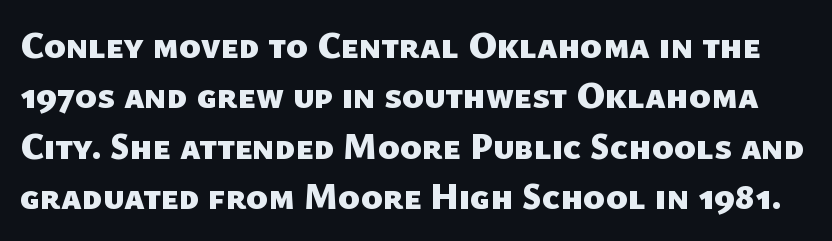
Default kerning and tracking; the words read as compact shapes. The typeface chosen for these lines omits serifs. Students, this is bold: see how much ink each stroke carries. The rendering uses natural spacing where letterforms have individual widths. Anything drawn beneath the words? Only blank space. This sample keeps an unexceptional amount of space between lines.
